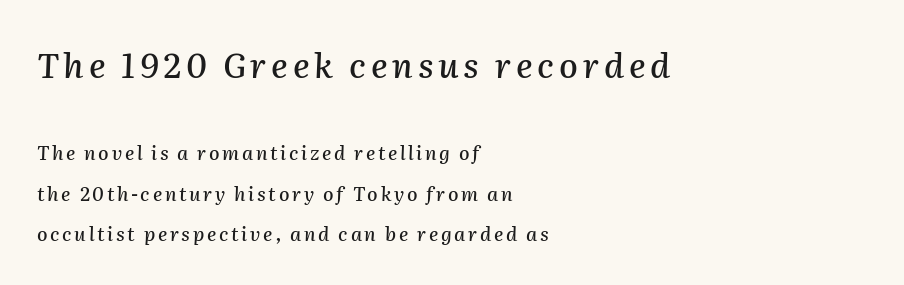
Q: Is the text italic (slanted)? A: Yes, it leans right by about 2 degrees.
Q: Is the text underlined? A: No.
Q: How is the paragraph aligned? A: Left-aligned.
Q: Is the spacing between lines tight, normal or loose? A: Loose.
Q: Which block of text is set in a larger size, the first (top) or the second (bottom)? A: The first (top) one.
Q: Width (condensed, normal, or wide)? A: Normal.
Q: Stroke contrast? A: Medium.
Q: x-height? A: Medium.
Q: Monospaced? A: No.
